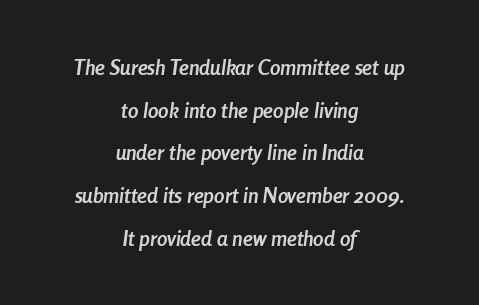
The image shows 21 px bold type, italic (leaning right); set centered, loose line spacing (2.03x), normal letter spacing, not underlined.
